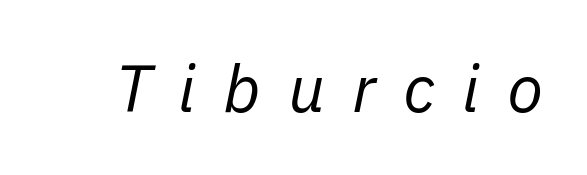
The image shows 66 px regular-weight type, italic (leaning right); set unusually wide letter spacing (+0.41 em), not underlined; low stroke contrast and a medium x-height.
